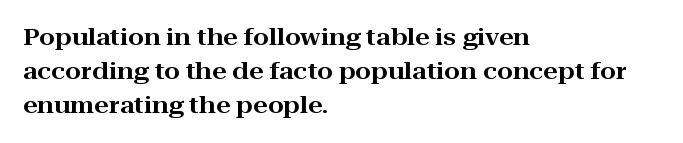
The image shows 23 px text type, upright; set left-aligned, normal line spacing (1.48x), normal letter spacing, not underlined.
